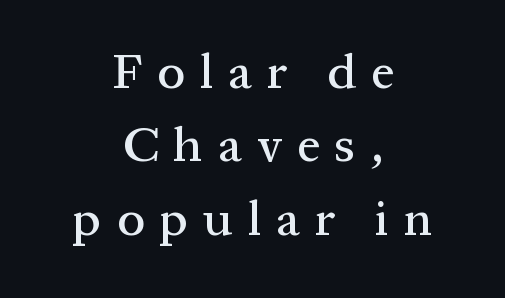
Q: Is the text italic (slanted)? A: No, it is upright.
Q: Is the typeface a serif or a sans-serif typeface? A: Serif.
Q: Is the text underlined? A: No.
Q: How is the paragraph aligned? A: Centered.
Q: Is the spacing between letters normal or unusually wide? A: Unusually wide.
Q: Is the spacing between lines tight, normal or loose? A: Normal.
Q: Width (condensed, normal, or wide)? A: Normal.
Q: Stroke contrast? A: Medium.
Q: x-height? A: Medium.
Q: Monospaced? A: No.
